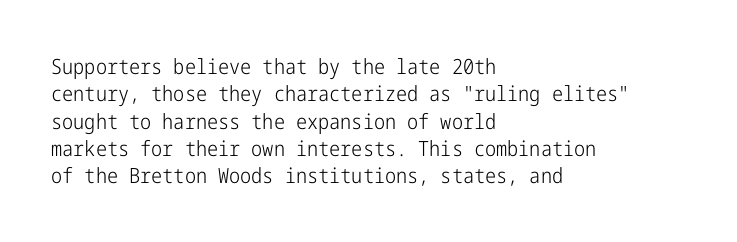
Q: Is the text bold? A: No.
Q: Is the text italic (slanted)? A: No, it is upright.
Q: Is the text underlined? A: No.
Q: How is the paragraph aligned? A: Left-aligned.
Q: Is the spacing between letters normal or unusually wide? A: Normal.
Q: Is the spacing between lines tight, normal or loose? A: Normal.
